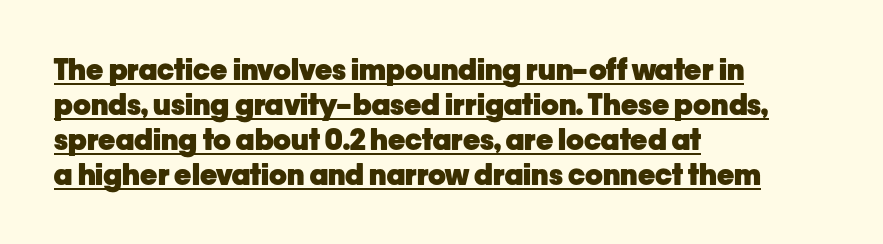
Q: Is the text bold? A: Yes.
Q: Is the text italic (slanted)? A: No, it is upright.
Q: Is the typeface a serif or a sans-serif typeface? A: Sans-serif.
Q: Is the text underlined? A: Yes.
Q: How is the paragraph aligned? A: Left-aligned.
Q: Is the spacing between letters normal or unusually wide? A: Normal.
Q: Width (condensed, normal, or wide)? A: Normal.
Q: Stroke contrast? A: Low.
Q: x-height? A: Medium.
Q: Monospaced? A: No.
